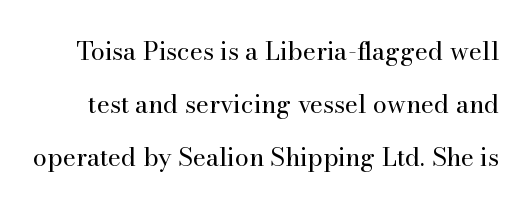
{"italic": "no", "bold": "no", "underline": "no", "line_spacing": "loose", "line_spacing_ratio": 2.13, "letter_spacing": "normal", "letter_spacing_em": 0.0, "glyph_px": 25}
